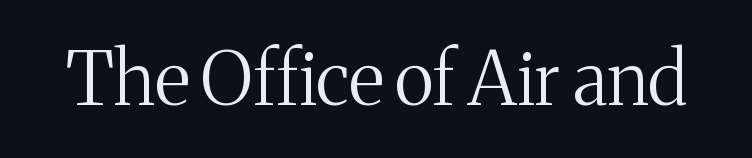
Q: Is the text bold? A: No.
Q: Is the text italic (slanted)? A: No, it is upright.
Q: Is the typeface a serif or a sans-serif typeface? A: Serif.
Q: Is the text underlined? A: No.
Q: Is the spacing between letters normal or unusually wide? A: Normal.
Q: Width (condensed, normal, or wide)? A: Normal.
Q: Stroke contrast? A: Medium.
Q: x-height? A: Medium.
Q: Monospaced? A: No.
